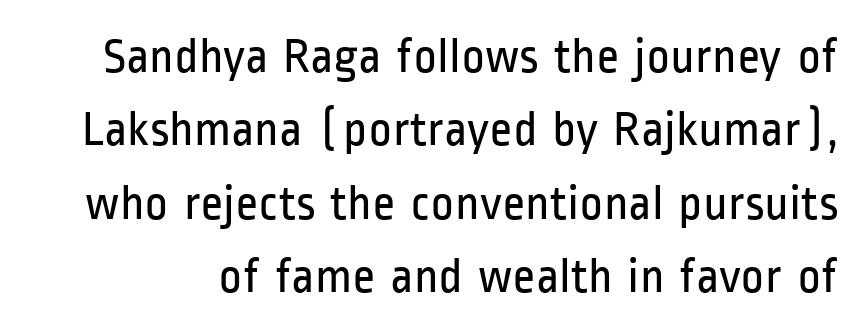
Do the characters align in a grid? No, the font is proportional. Every stem runs plumb, perpendicular to the baseline. Lines of text with bare space underneath. The passage shown has conventional tracking throughout. Leading matches the norm, producing a regular column. The designer went with a sans here, leaving each stem footless.
